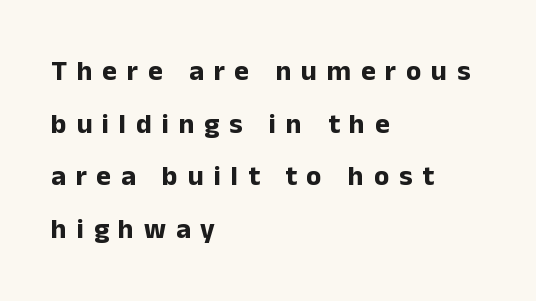
{"serif": "no", "italic": "no", "bold": "yes", "weight": "bold", "width": "normal", "stroke_contrast": "low", "x_height": "medium", "monospaced": "no", "underline": "no", "align": "left", "line_spacing_ratio": 1.88, "letter_spacing": "wide", "letter_spacing_em": 0.35, "glyph_px": 28}
